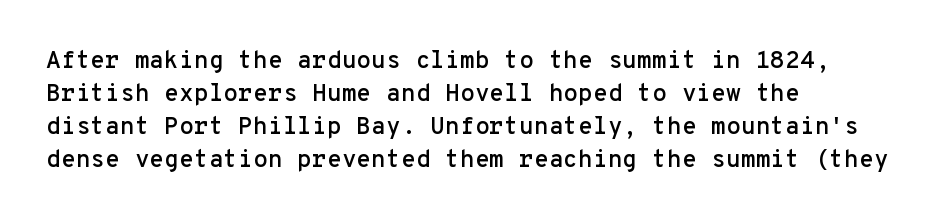
Q: Is the text italic (slanted)? A: No, it is upright.
Q: Is the text underlined? A: No.
Q: How is the paragraph aligned? A: Left-aligned.
Q: Is the spacing between letters normal or unusually wide? A: Normal.
Q: Is the spacing between lines tight, normal or loose? A: Normal.
